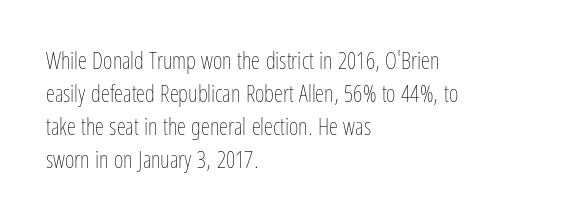
{"italic": "no", "bold": "no", "underline": "no", "align": "left", "line_spacing": "normal", "line_spacing_ratio": 1.43, "letter_spacing": "normal", "letter_spacing_em": 0.0, "glyph_px": 23}
